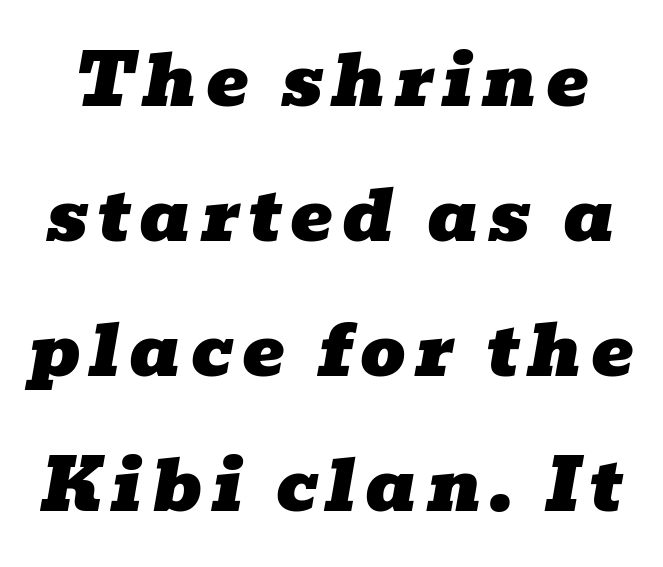
{"serif": "yes", "italic": "yes", "lean": "right", "slant_degrees": 10, "width": "wide", "stroke_contrast": "low", "x_height": "medium", "monospaced": "no", "underline": "no", "line_spacing": "loose", "line_spacing_ratio": 1.9, "glyph_px": 71}
